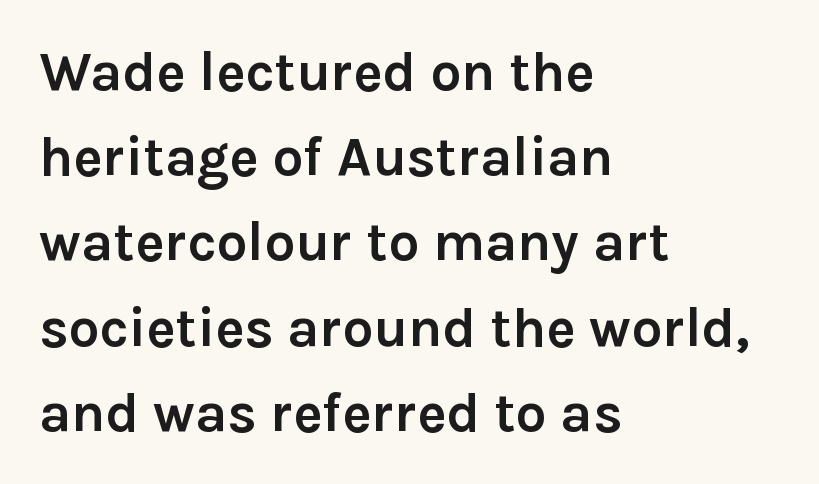
The image shows 55 px semibold sans-serif type, upright; set left-aligned, normal line spacing (1.55x), normal letter spacing, not underlined; low stroke contrast and a medium x-height.
